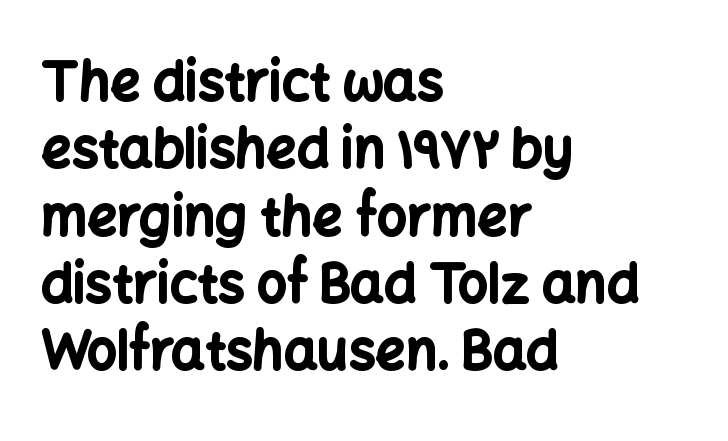
Q: Is the text bold? A: Yes.
Q: Is the text italic (slanted)? A: No, it is upright.
Q: Is the typeface a serif or a sans-serif typeface? A: Sans-serif.
Q: Is the text underlined? A: No.
Q: How is the paragraph aligned? A: Left-aligned.
Q: Is the spacing between letters normal or unusually wide? A: Normal.
Q: Is the spacing between lines tight, normal or loose? A: Normal.
Q: Width (condensed, normal, or wide)? A: Normal.
Q: Stroke contrast? A: Low.
Q: x-height? A: Medium.
Q: Monospaced? A: No.
